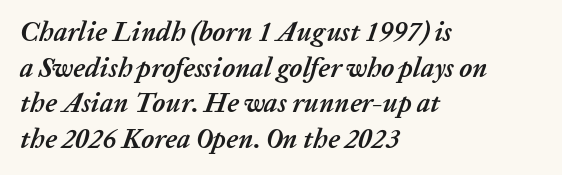
Q: Is the text bold? A: Yes.
Q: Is the text italic (slanted)? A: Yes, it leans right by about 20 degrees.
Q: Is the text underlined? A: No.
Q: How is the paragraph aligned? A: Left-aligned.
Q: Is the spacing between letters normal or unusually wide? A: Normal.
Q: Is the spacing between lines tight, normal or loose? A: Normal.
